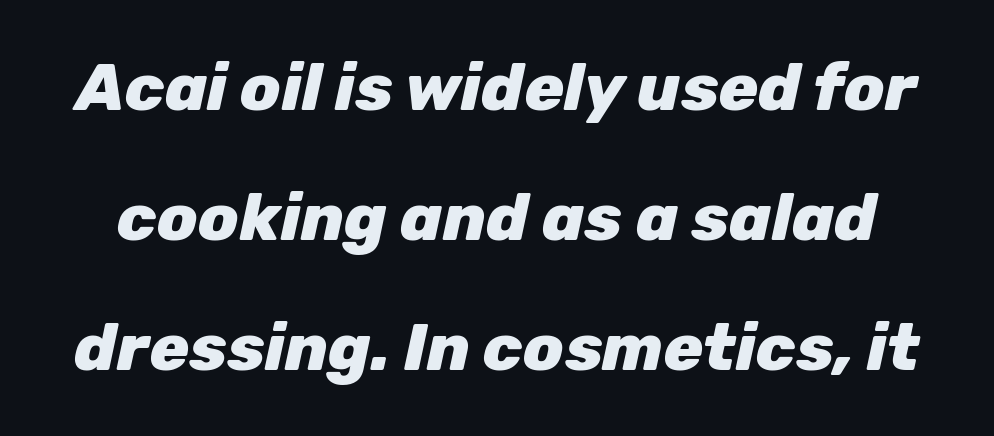
The image shows 66 px heavy type, italic (leaning right); set loose line spacing (1.97x), normal letter spacing, not underlined; low stroke contrast and a medium x-height.
